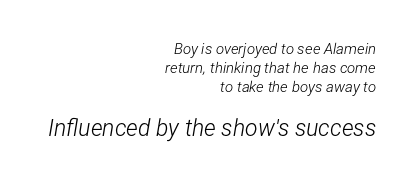
{"italic": "yes", "lean": "right", "slant_degrees": 12, "bold": "no", "underline": "no", "align": "right", "line_spacing": "normal", "line_spacing_ratio": 1.28, "letter_spacing": "normal", "letter_spacing_em": 0.0, "larger_block": "second", "size_ratio": 1.53, "glyph_px": 23}
